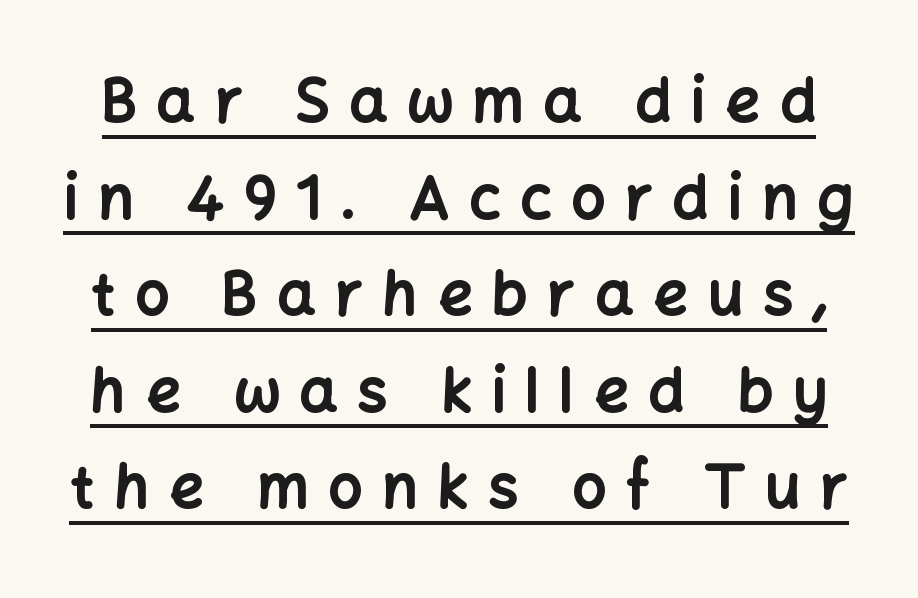
{"serif": "no", "italic": "no", "bold": "yes", "weight": "bold", "width": "normal", "stroke_contrast": "low", "x_height": "medium", "monospaced": "no", "underline": "yes", "line_spacing": "normal", "line_spacing_ratio": 1.61, "letter_spacing": "wide", "letter_spacing_em": 0.33, "glyph_px": 60}
